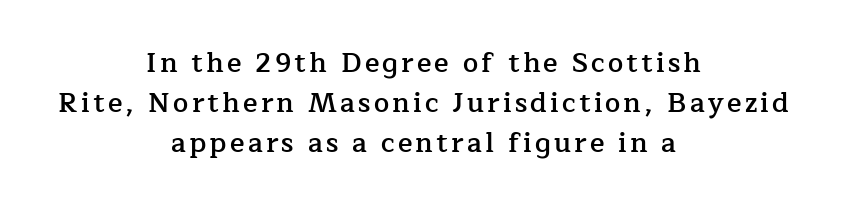
{"italic": "no", "bold": "semi", "underline": "no", "align": "center", "line_spacing": "normal", "line_spacing_ratio": 1.48, "glyph_px": 27}
